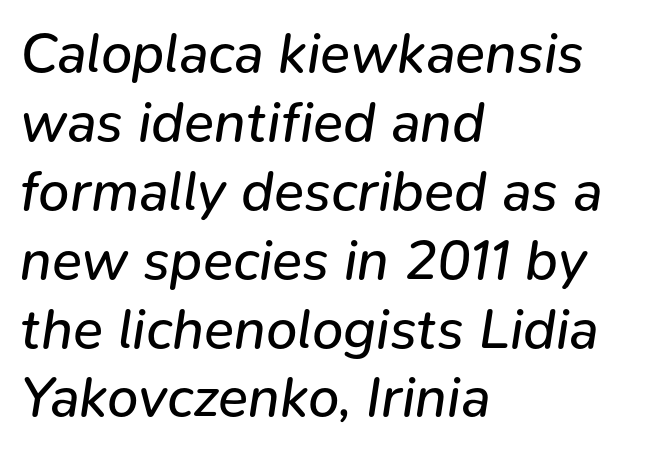
Q: Is the text bold? A: No.
Q: Is the text italic (slanted)? A: Yes, it leans right by about 9 degrees.
Q: Is the text underlined? A: No.
Q: How is the paragraph aligned? A: Left-aligned.
Q: Is the spacing between letters normal or unusually wide? A: Normal.
Q: Width (condensed, normal, or wide)? A: Normal.
Q: Stroke contrast? A: Low.
Q: x-height? A: Medium.
Q: Monospaced? A: No.
